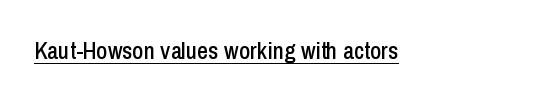
Q: Is the text italic (slanted)? A: No, it is upright.
Q: Is the text underlined? A: Yes.
Q: Is the spacing between letters normal or unusually wide? A: Normal.
